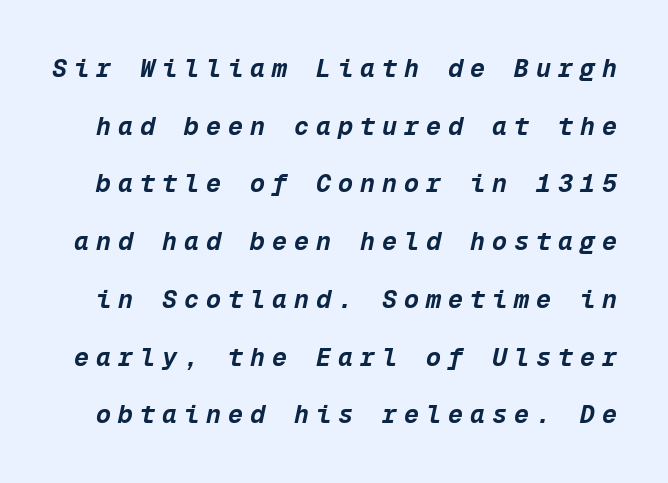
A great deal of white space separates one row of letters from the next. The line texture is sparse and dotted thanks to wide tracking. Rendered with sloped, italic letterforms. Quick note: underline off. The sample has been set heavy, in full bold.
